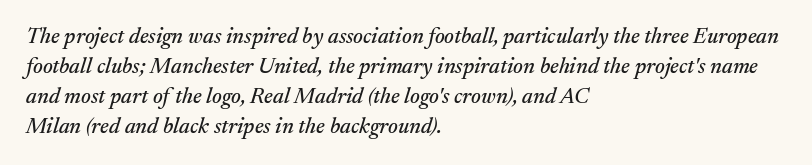
{"italic": "yes", "lean": "right", "slant_degrees": 17, "underline": "no", "align": "left", "line_spacing": "normal", "line_spacing_ratio": 1.36, "letter_spacing": "normal", "letter_spacing_em": 0.0, "glyph_px": 22}
